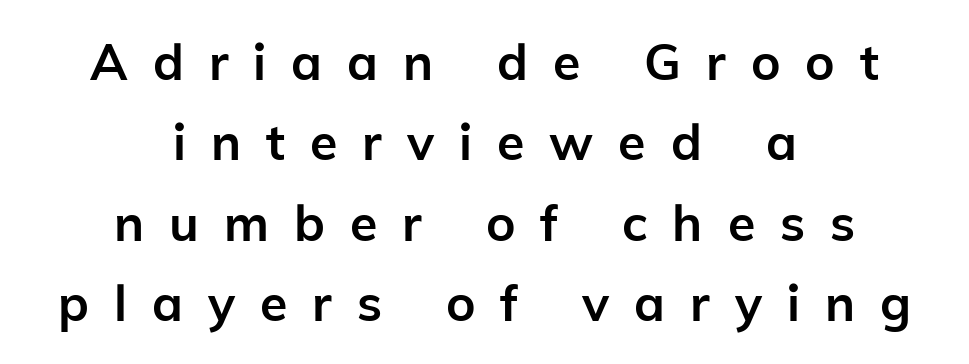
{"serif": "no", "italic": "no", "bold": "yes", "weight": "semibold", "width": "normal", "stroke_contrast": "low", "x_height": "medium", "monospaced": "no", "underline": "no", "align": "center", "line_spacing": "normal", "line_spacing_ratio": 1.61, "letter_spacing": "wide", "letter_spacing_em": 0.5, "glyph_px": 50}
